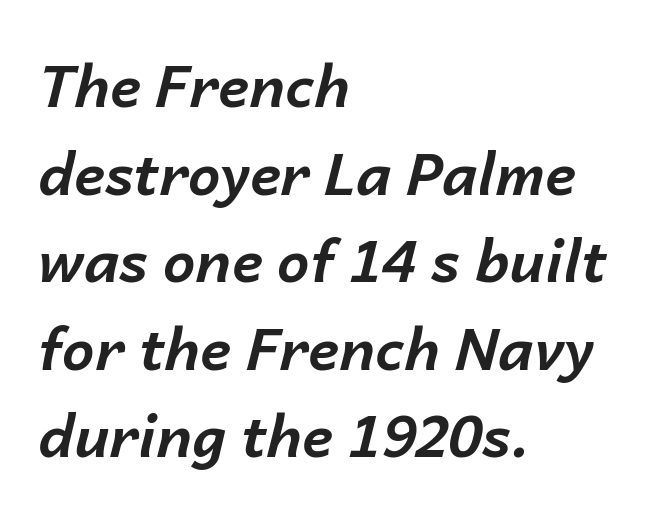
The image shows 58 px bold type, italic (leaning right); set left-aligned, normal line spacing (1.51x), normal letter spacing, not underlined; low stroke contrast and a medium x-height.
